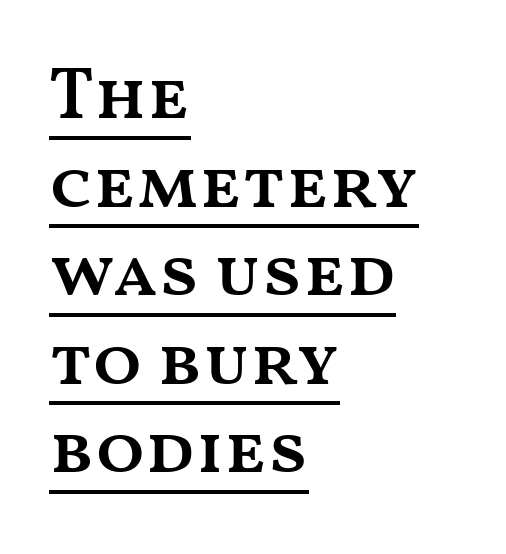
Q: Is the text bold? A: Semi-bold.
Q: Is the text italic (slanted)? A: No, it is upright.
Q: Is the text underlined? A: Yes.
Q: How is the paragraph aligned? A: Left-aligned.
Q: Is the spacing between letters normal or unusually wide? A: Normal.
Q: Width (condensed, normal, or wide)? A: Wide.
Q: Stroke contrast? A: Medium.
Q: x-height? A: Medium.
Q: Monospaced? A: No.
